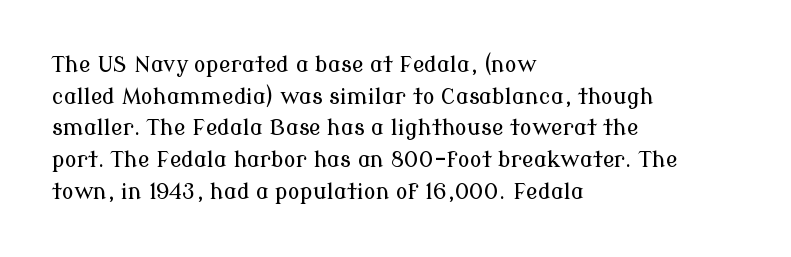
{"italic": "no", "underline": "no", "align": "left", "line_spacing": "normal", "line_spacing_ratio": 1.44, "letter_spacing": "normal", "letter_spacing_em": 0.0, "glyph_px": 22}
